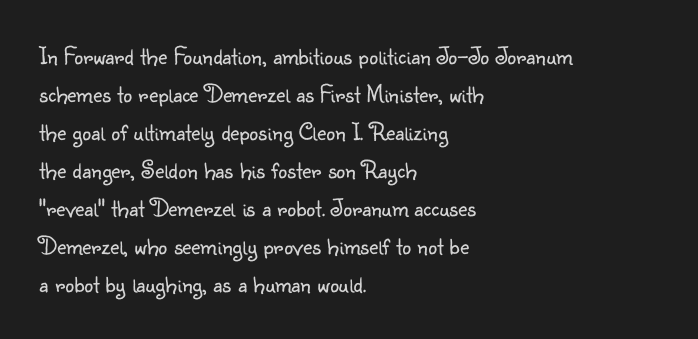
Q: Is the text bold? A: No.
Q: Is the text italic (slanted)? A: No, it is upright.
Q: Is the text underlined? A: No.
Q: How is the paragraph aligned? A: Left-aligned.
Q: Is the spacing between letters normal or unusually wide? A: Normal.
Q: Is the spacing between lines tight, normal or loose? A: Normal.
